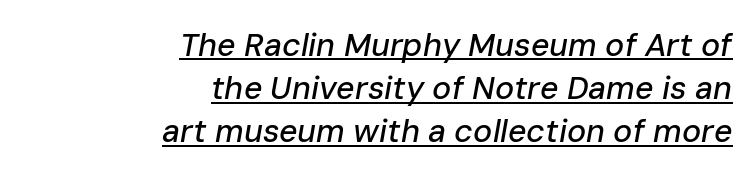
Q: Is the text italic (slanted)? A: Yes, it leans right by about 10 degrees.
Q: Is the text underlined? A: Yes.
Q: How is the paragraph aligned? A: Right-aligned.
Q: Is the spacing between letters normal or unusually wide? A: Normal.
Q: Is the spacing between lines tight, normal or loose? A: Normal.
Q: Width (condensed, normal, or wide)? A: Normal.
Q: Stroke contrast? A: Low.
Q: x-height? A: Medium.
Q: Monospaced? A: No.
